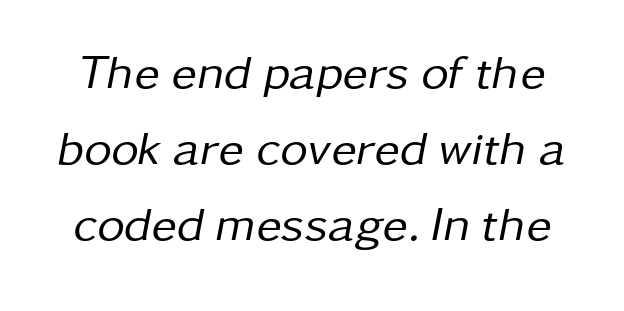
Spacing verdict: proportional, widths tailored to each character. Italic: yes, the glyphs are oblique. Students, note that the glyphs here touch the page at normal intervals. The rows are spaced the way most documents space them. A light-to-regular cut is what we see here.
